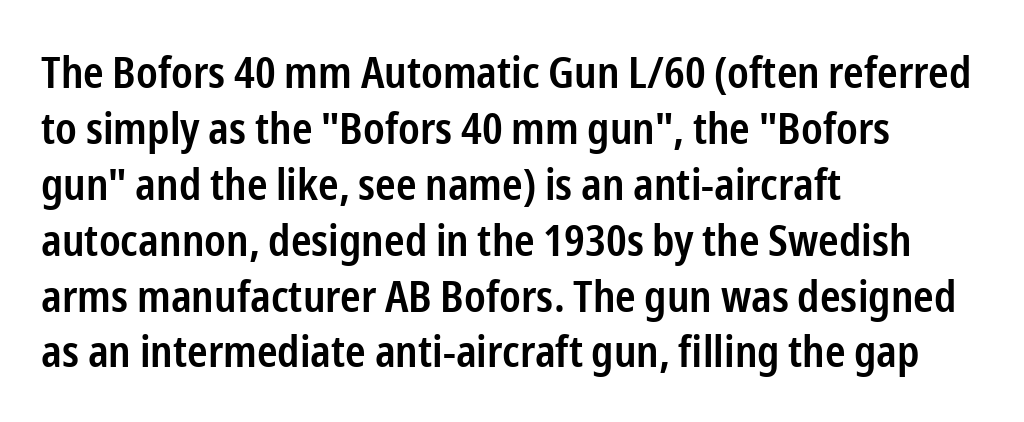
This is sans-serif lettering, the kind often seen on screens and signage. Casual observation: everything's shoved over to the left. The face used here is proportionally spaced, like ordinary book or web type. The gap between lines stays unmarked. Does the weight exceed regular? Yes, but only to semibold.
